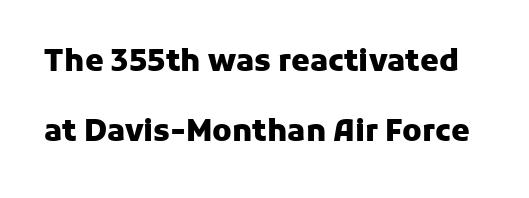
{"serif": "no", "italic": "no", "bold": "yes", "weight": "heavy", "width": "normal", "stroke_contrast": "low", "x_height": "medium", "monospaced": "no", "underline": "no", "line_spacing": "loose", "line_spacing_ratio": 2.34, "letter_spacing": "normal", "letter_spacing_em": 0.0, "glyph_px": 30}
